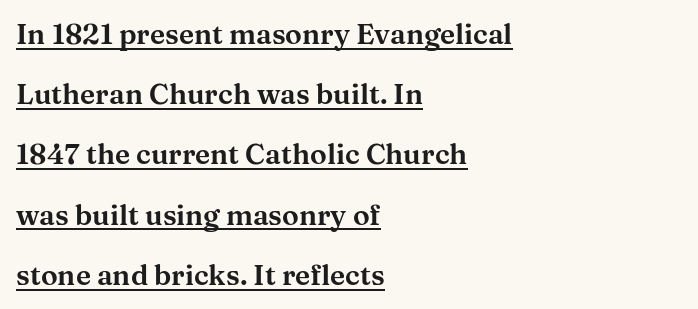
Q: Is the text italic (slanted)? A: No, it is upright.
Q: Is the typeface a serif or a sans-serif typeface? A: Serif.
Q: Is the text underlined? A: Yes.
Q: How is the paragraph aligned? A: Left-aligned.
Q: Is the spacing between letters normal or unusually wide? A: Normal.
Q: Is the spacing between lines tight, normal or loose? A: Loose.
Q: Width (condensed, normal, or wide)? A: Wide.
Q: Stroke contrast? A: Medium.
Q: x-height? A: Medium.
Q: Monospaced? A: No.
